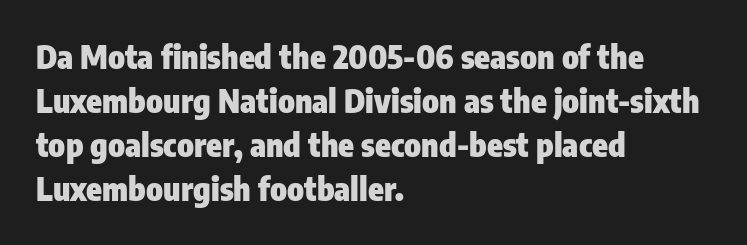
Q: Is the text bold? A: Yes.
Q: Is the text italic (slanted)? A: No, it is upright.
Q: Is the typeface a serif or a sans-serif typeface? A: Sans-serif.
Q: Is the text underlined? A: No.
Q: How is the paragraph aligned? A: Left-aligned.
Q: Is the spacing between letters normal or unusually wide? A: Normal.
Q: Is the spacing between lines tight, normal or loose? A: Normal.
Q: Width (condensed, normal, or wide)? A: Condensed.
Q: Stroke contrast? A: Low.
Q: x-height? A: Medium.
Q: Monospaced? A: No.
